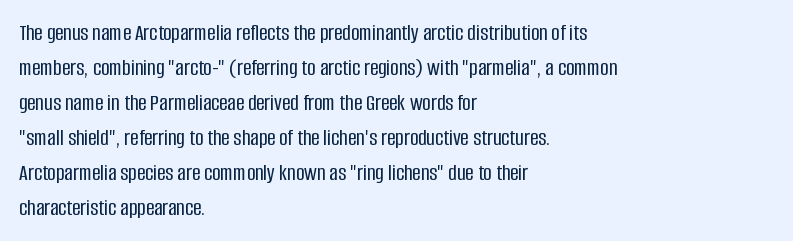
Q: Is the text italic (slanted)? A: No, it is upright.
Q: Is the text underlined? A: No.
Q: How is the paragraph aligned? A: Left-aligned.
Q: Is the spacing between letters normal or unusually wide? A: Normal.
Q: Is the spacing between lines tight, normal or loose? A: Normal.
